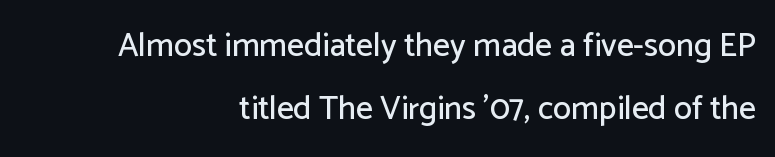
Q: Is the text italic (slanted)? A: No, it is upright.
Q: Is the typeface a serif or a sans-serif typeface? A: Sans-serif.
Q: Is the text underlined? A: No.
Q: How is the paragraph aligned? A: Right-aligned.
Q: Is the spacing between letters normal or unusually wide? A: Normal.
Q: Is the spacing between lines tight, normal or loose? A: Loose.
Q: Width (condensed, normal, or wide)? A: Normal.
Q: Stroke contrast? A: Low.
Q: x-height? A: Medium.
Q: Monospaced? A: No.
